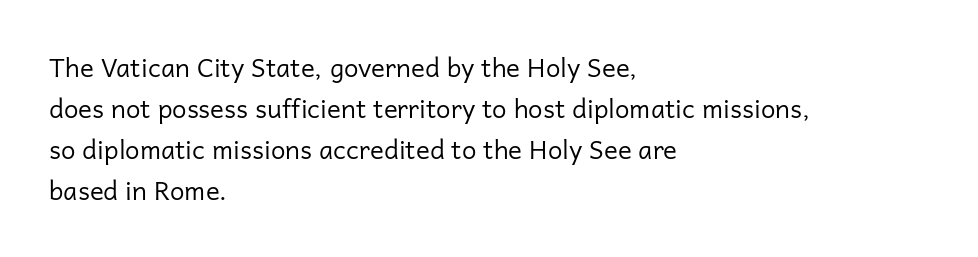
The image shows 26 px text type, upright; set left-aligned, normal line spacing (1.58x), normal letter spacing, not underlined.
